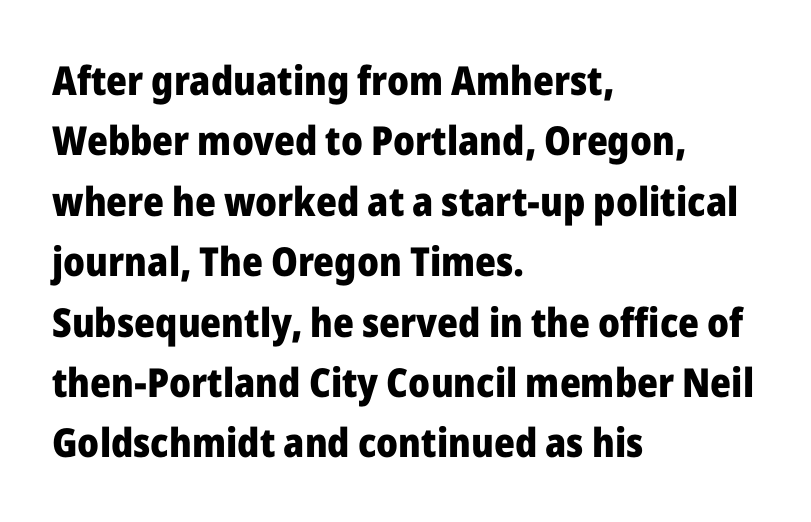
Q: Is the text bold? A: Yes.
Q: Is the text italic (slanted)? A: No, it is upright.
Q: Is the typeface a serif or a sans-serif typeface? A: Sans-serif.
Q: Is the text underlined? A: No.
Q: How is the paragraph aligned? A: Left-aligned.
Q: Is the spacing between letters normal or unusually wide? A: Normal.
Q: Is the spacing between lines tight, normal or loose? A: Normal.
Q: Width (condensed, normal, or wide)? A: Normal.
Q: Stroke contrast? A: Low.
Q: x-height? A: Medium.
Q: Monospaced? A: No.
